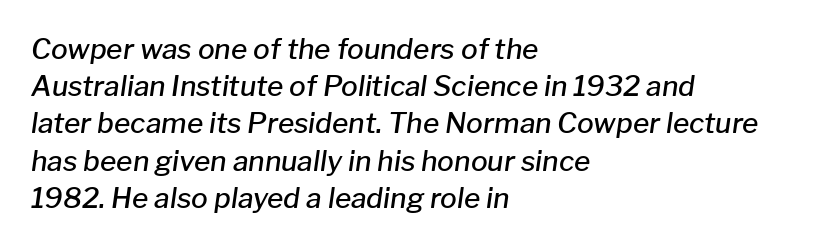
{"italic": "yes", "lean": "right", "slant_degrees": 8, "bold": "semi", "weight": "semibold", "width": "normal", "stroke_contrast": "low", "x_height": "medium", "monospaced": "no", "underline": "no", "align": "left", "line_spacing": "normal", "line_spacing_ratio": 1.33, "letter_spacing": "normal", "letter_spacing_em": 0.0, "glyph_px": 28}
